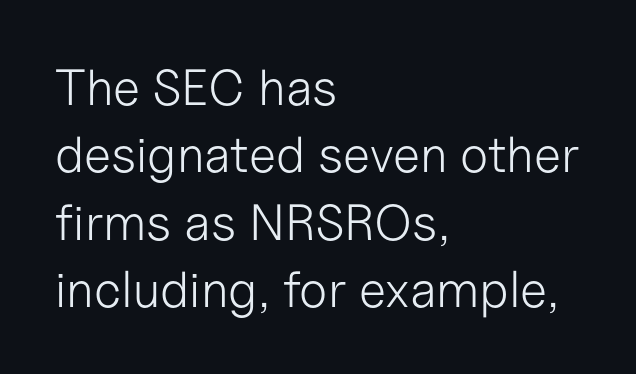
{"serif": "no", "italic": "no", "bold": "no", "weight": "light", "width": "normal", "stroke_contrast": "low", "x_height": "medium", "monospaced": "no", "underline": "no", "align": "left", "line_spacing": "normal", "line_spacing_ratio": 1.32, "letter_spacing": "normal", "letter_spacing_em": 0.0, "glyph_px": 51}
